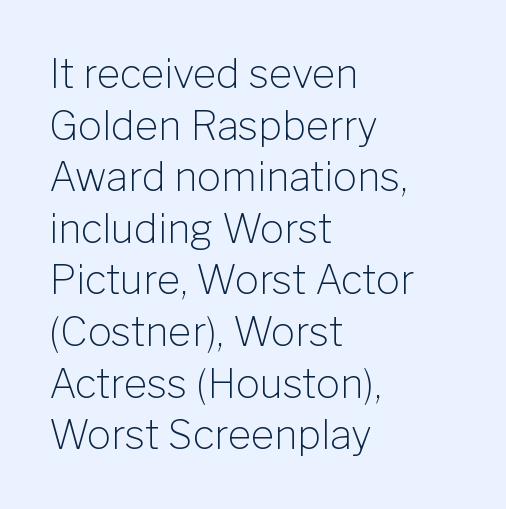
The image shows 40 px light sans-serif type, upright; set left-aligned, normal line spacing (1.29x), normal letter spacing, not underlined; low stroke contrast and a medium x-height.
